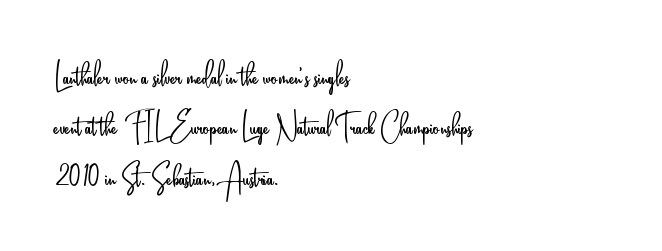
The strokes are not fattened; the text isn't bold. Rule under the text: the space is simply empty. If you drew a ruler down the left edge, every line would touch it. Between one letter and the next there's only the usual sliver of space. The letters advance in unequal steps, a hallmark of proportional type. What kind of face is this? One without serifs — a sans.
